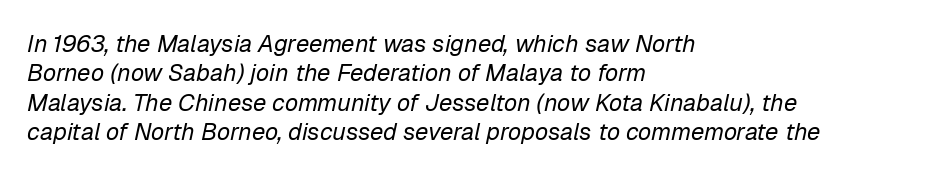
The letters sit at their default tracking, neither squeezed nor spread. The typesetter chose a ragged-right arrangement here. Does the lettering tilt? It does — this is italic. Any mark beneath the type? The region is blank.
